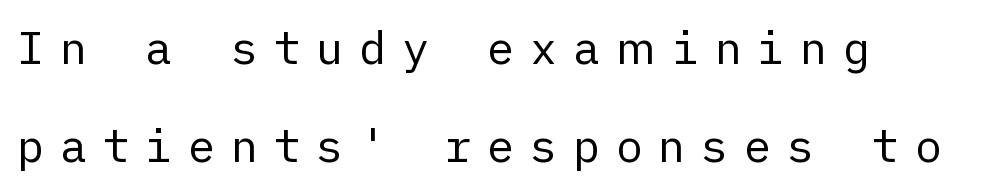
Underline: absent. You could only call the tracking loose — the letters float apart. This sample trades compactness for vertical openness between lines. Classification — sans serif. This rendering uses left alignment, leaving the right contour irregular. The letters look calm and open, with moderate or lighter stems.
